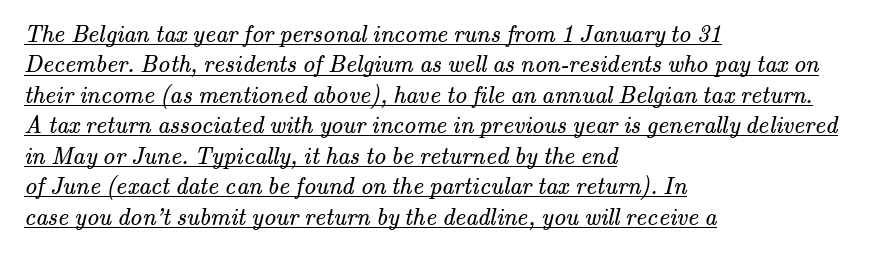
Q: Is the text bold? A: No.
Q: Is the text underlined? A: Yes.
Q: How is the paragraph aligned? A: Left-aligned.
Q: Is the spacing between letters normal or unusually wide? A: Normal.
Q: Is the spacing between lines tight, normal or loose? A: Normal.
